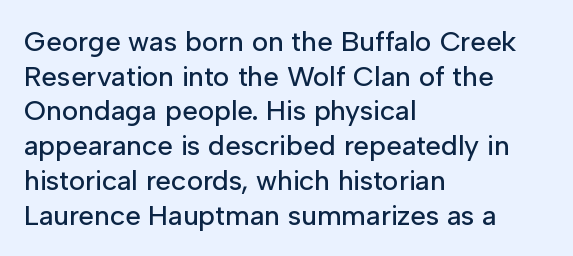
{"serif": "no", "italic": "no", "width": "normal", "stroke_contrast": "low", "x_height": "medium", "monospaced": "no", "underline": "no", "align": "left", "line_spacing_ratio": 1.24, "letter_spacing": "normal", "letter_spacing_em": 0.0, "glyph_px": 28}
